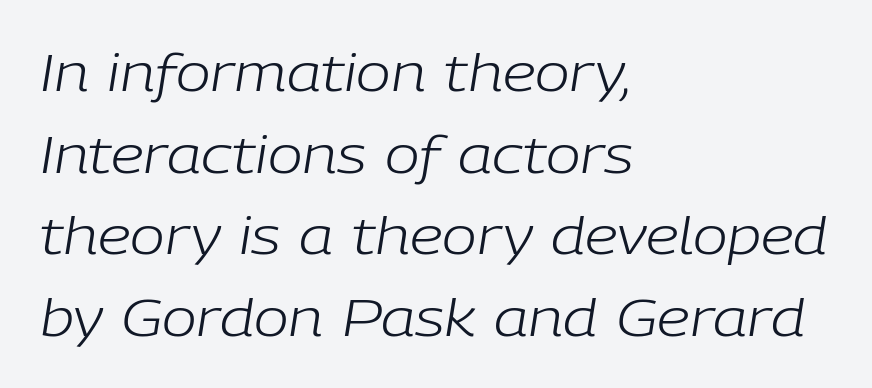
The image shows 52 px light type, italic (leaning right); set left-aligned, normal line spacing (1.57x), normal letter spacing, not underlined; low stroke contrast and a medium x-height.
